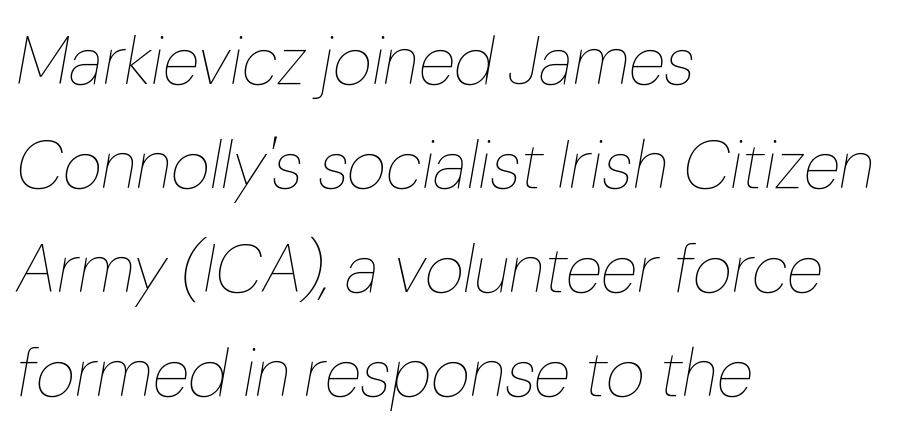
Q: Is the text bold? A: No.
Q: Is the text italic (slanted)? A: Yes, it leans right by about 10 degrees.
Q: Is the text underlined? A: No.
Q: How is the paragraph aligned? A: Left-aligned.
Q: Is the spacing between letters normal or unusually wide? A: Normal.
Q: Is the spacing between lines tight, normal or loose? A: Normal.
Q: Width (condensed, normal, or wide)? A: Normal.
Q: Stroke contrast? A: Low.
Q: x-height? A: Medium.
Q: Monospaced? A: No.
